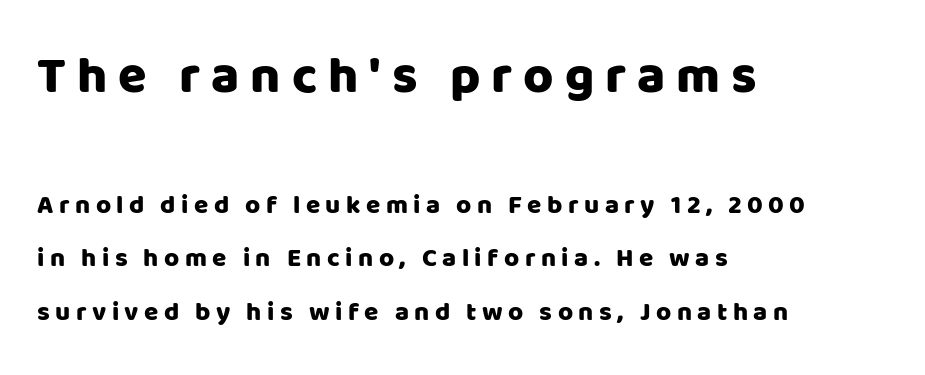
No feet cap the strokes, marking this as sans-serif type. A great deal of white space separates one row of letters from the next. Teacher's note: observe the even left margin — that is flush-left alignment. The font's upright variant was chosen for this text. Anything drawn beneath the words? Only blank space. Do the characters align in a grid? No, the font is proportional.
